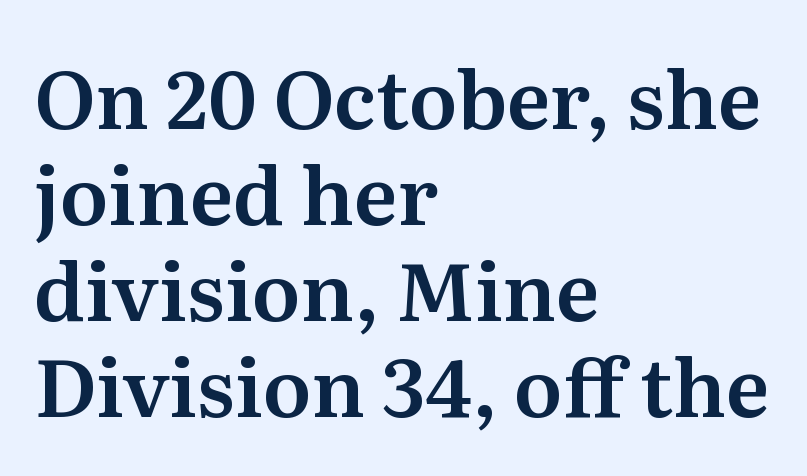
{"serif": "yes", "italic": "no", "width": "normal", "stroke_contrast": "medium", "x_height": "medium", "monospaced": "no", "underline": "no", "align": "left", "line_spacing_ratio": 1.2, "letter_spacing": "normal", "letter_spacing_em": 0.0, "glyph_px": 80}
